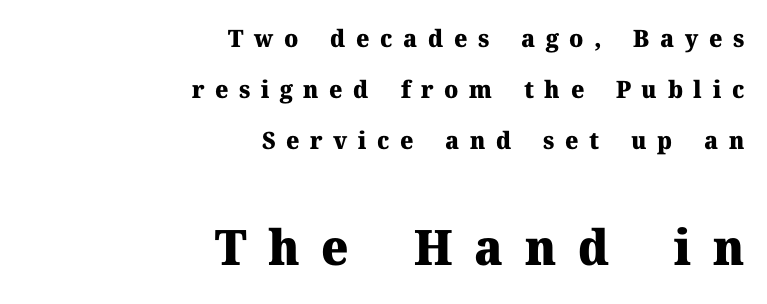
A student would call this right alignment; a typographer would say flush right, rag left. The typeface chosen for these lines features serifs. Varying glyph widths throughout — classic text-font behaviour. This rendering features lettering with no underline.
